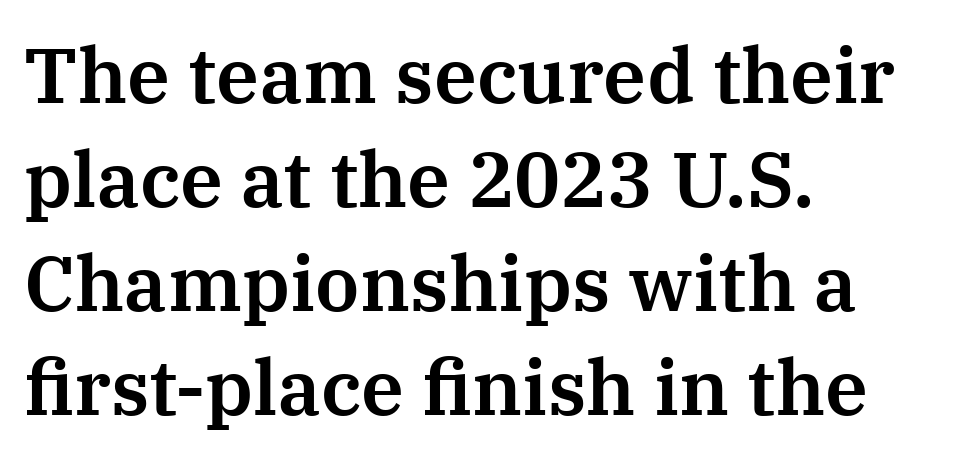
The image shows 77 px serif type, upright; set left-aligned, normal line spacing (1.35x), normal letter spacing, not underlined; medium stroke contrast and a medium x-height.
